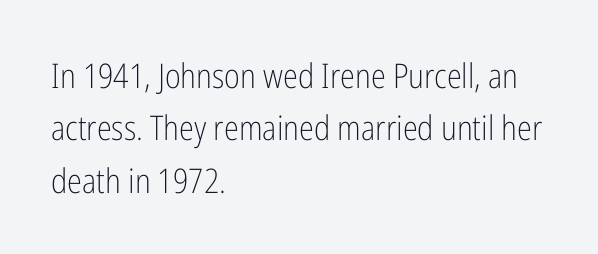
{"serif": "no", "italic": "no", "bold": "no", "weight": "light", "width": "condensed", "stroke_contrast": "low", "x_height": "medium", "monospaced": "no", "underline": "no", "align": "left", "line_spacing": "normal", "line_spacing_ratio": 1.54, "letter_spacing": "normal", "letter_spacing_em": 0.0, "glyph_px": 34}
